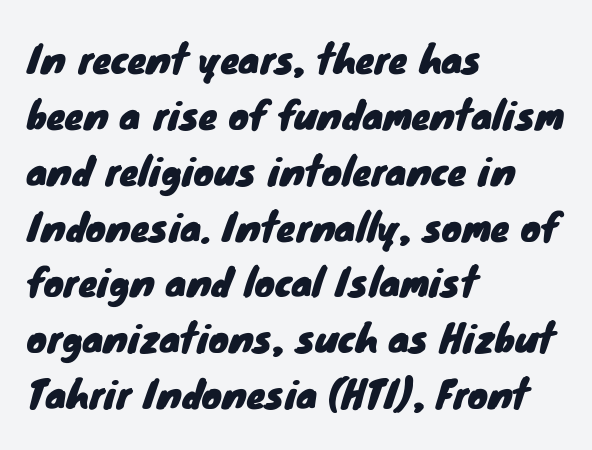
Q: Is the typeface a serif or a sans-serif typeface? A: Sans-serif.
Q: Is the text underlined? A: No.
Q: How is the paragraph aligned? A: Left-aligned.
Q: Is the spacing between letters normal or unusually wide? A: Normal.
Q: Is the spacing between lines tight, normal or loose? A: Normal.
Q: Width (condensed, normal, or wide)? A: Normal.
Q: Stroke contrast? A: Low.
Q: x-height? A: Small.
Q: Monospaced? A: No.
